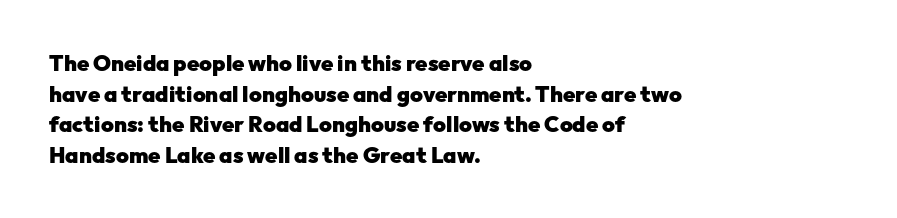
If you drew a line through each stem, it would be perfectly vertical. A normal amount of white space separates one row of letters from the next. Unmarked baselines from the first word to the last. Pretty heavy lettering here — definitely bold. The paragraph has a hard left edge and a soft right edge. These lines keep a tight, regular rhythm from letter to letter.
